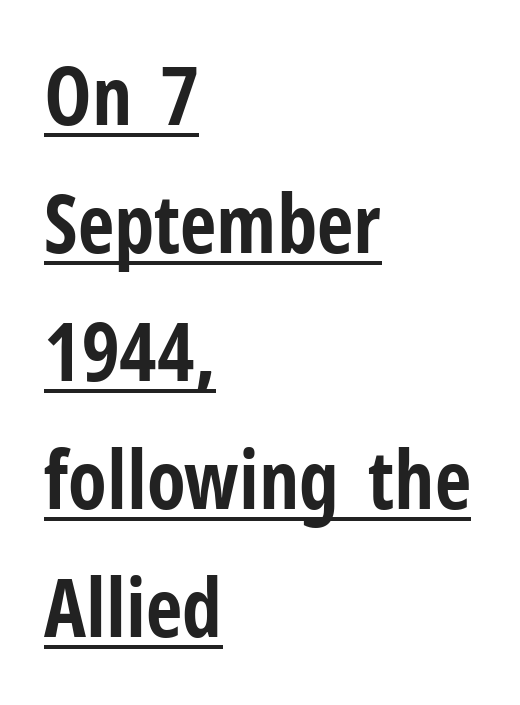
{"serif": "no", "italic": "no", "bold": "yes", "weight": "bold", "width": "condensed", "stroke_contrast": "low", "x_height": "medium", "monospaced": "no", "underline": "yes", "align": "left", "line_spacing": "normal", "line_spacing_ratio": 1.6, "letter_spacing": "normal", "letter_spacing_em": 0.0, "glyph_px": 80}
